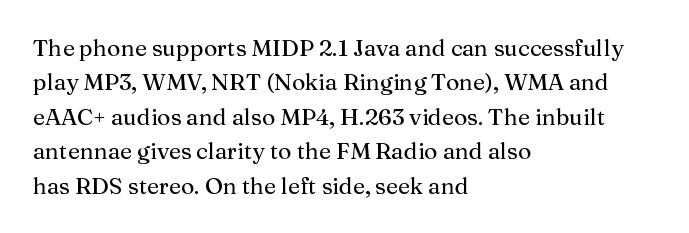
Q: Is the text bold? A: No.
Q: Is the text italic (slanted)? A: No, it is upright.
Q: Is the text underlined? A: No.
Q: How is the paragraph aligned? A: Left-aligned.
Q: Is the spacing between letters normal or unusually wide? A: Normal.
Q: Is the spacing between lines tight, normal or loose? A: Normal.
